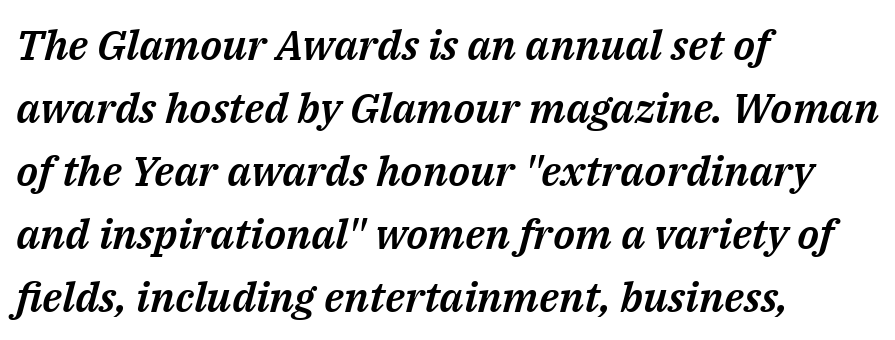
Q: Is the text italic (slanted)? A: Yes, it leans right by about 14 degrees.
Q: Is the text underlined? A: No.
Q: How is the paragraph aligned? A: Left-aligned.
Q: Is the spacing between letters normal or unusually wide? A: Normal.
Q: Is the spacing between lines tight, normal or loose? A: Normal.
Q: Width (condensed, normal, or wide)? A: Normal.
Q: Stroke contrast? A: Medium.
Q: x-height? A: Medium.
Q: Monospaced? A: No.
